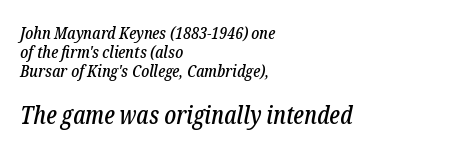
The image shows 25 px text type, italic (leaning right); set left-aligned, tight line spacing (1.11x), normal letter spacing, not underlined; the second (bottom) block is 1.47x larger.
